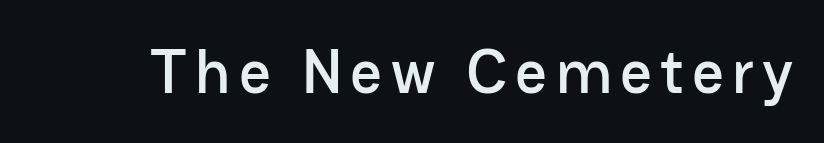
Q: Is the text italic (slanted)? A: No, it is upright.
Q: Is the typeface a serif or a sans-serif typeface? A: Sans-serif.
Q: Is the text underlined? A: No.
Q: Width (condensed, normal, or wide)? A: Normal.
Q: Stroke contrast? A: Low.
Q: x-height? A: Medium.
Q: Monospaced? A: No.
